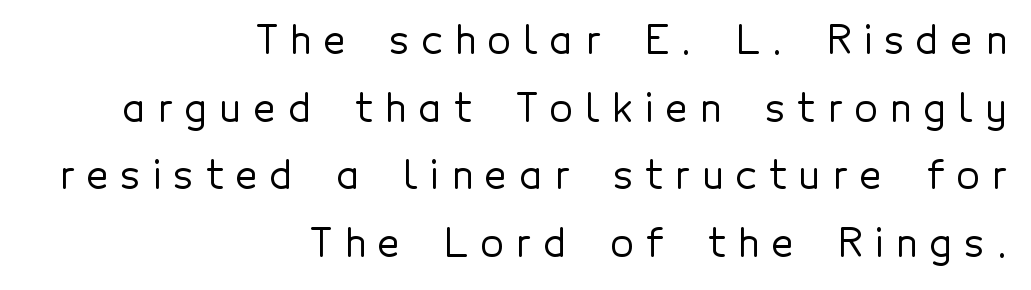
The image shows 38 px sans-serif type, upright; set right-aligned, line spacing 1.78x, unusually wide letter spacing (+0.33 em), not underlined; a medium x-height.
